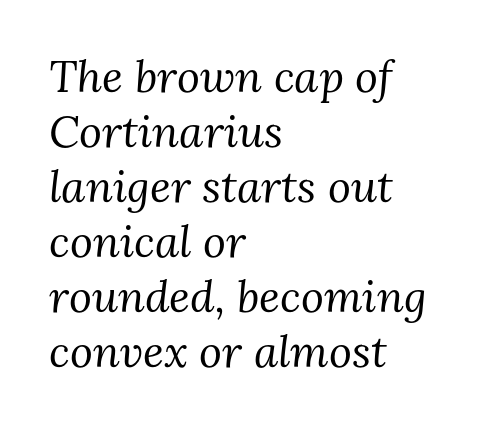
{"serif": "yes", "italic": "yes", "lean": "right", "slant_degrees": 3, "bold": "no", "weight": "regular", "width": "normal", "stroke_contrast": "medium", "x_height": "medium", "monospaced": "no", "underline": "no", "align": "left", "line_spacing": "normal", "line_spacing_ratio": 1.25, "letter_spacing": "normal", "letter_spacing_em": 0.0, "glyph_px": 44}
